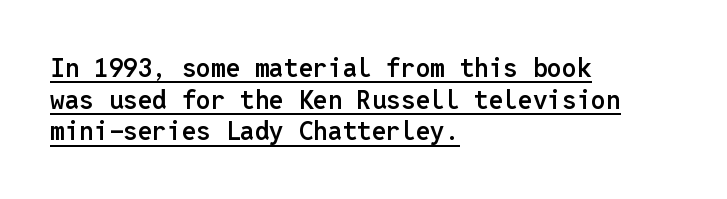
Q: Is the text bold? A: Semi-bold.
Q: Is the text italic (slanted)? A: No, it is upright.
Q: Is the text underlined? A: Yes.
Q: How is the paragraph aligned? A: Left-aligned.
Q: Is the spacing between letters normal or unusually wide? A: Normal.
